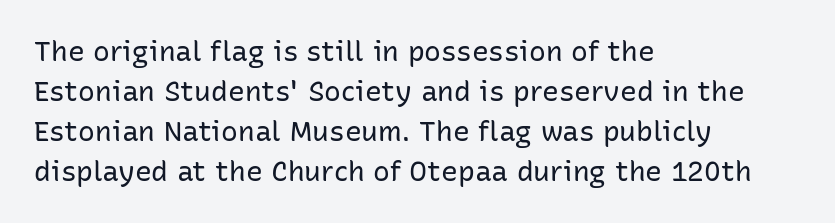
{"serif": "no", "italic": "no", "bold": "no", "weight": "regular", "width": "normal", "stroke_contrast": "low", "x_height": "medium", "monospaced": "no", "underline": "no", "align": "left", "line_spacing": "normal", "line_spacing_ratio": 1.43, "letter_spacing": "normal", "letter_spacing_em": 0.0, "glyph_px": 28}
